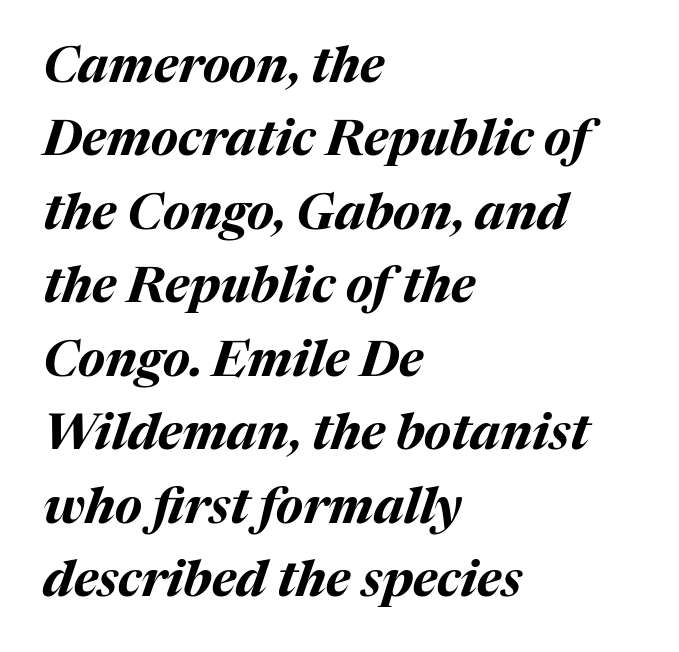
{"italic": "yes", "lean": "right", "slant_degrees": 17, "bold": "yes", "weight": "bold", "width": "normal", "stroke_contrast": "medium", "x_height": "medium", "monospaced": "no", "underline": "no", "align": "left", "line_spacing": "normal", "line_spacing_ratio": 1.47, "letter_spacing": "normal", "letter_spacing_em": 0.0, "glyph_px": 50}
